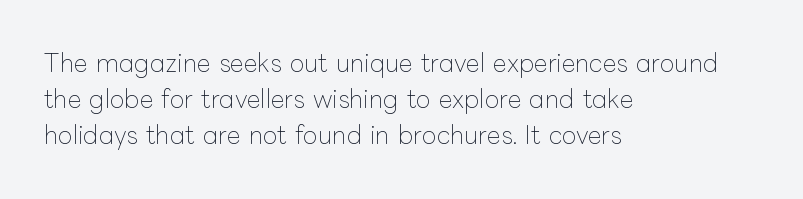
Q: Is the text bold? A: No.
Q: Is the text italic (slanted)? A: No, it is upright.
Q: Is the text underlined? A: No.
Q: How is the paragraph aligned? A: Left-aligned.
Q: Is the spacing between letters normal or unusually wide? A: Normal.
Q: Is the spacing between lines tight, normal or loose? A: Normal.
